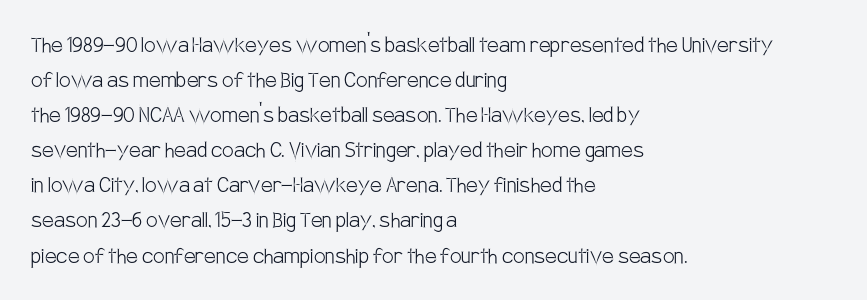
Q: Is the text bold? A: No.
Q: Is the text italic (slanted)? A: No, it is upright.
Q: Is the text underlined? A: No.
Q: How is the paragraph aligned? A: Left-aligned.
Q: Is the spacing between letters normal or unusually wide? A: Normal.
Q: Is the spacing between lines tight, normal or loose? A: Normal.
